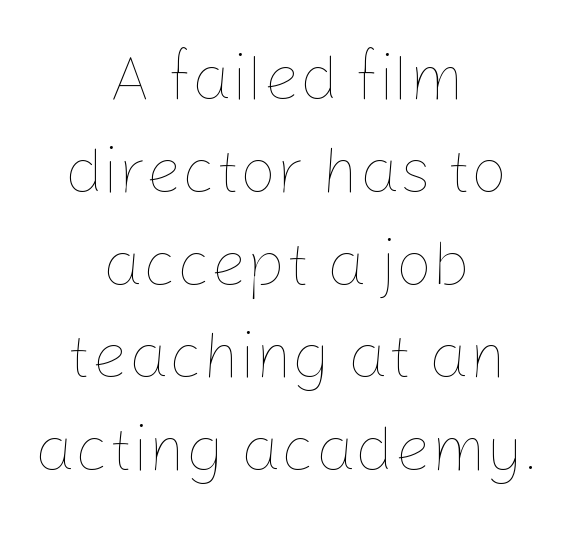
Q: Is the text bold? A: No.
Q: Is the text italic (slanted)? A: No, it is upright.
Q: Is the text underlined? A: No.
Q: How is the paragraph aligned? A: Centered.
Q: Is the spacing between letters normal or unusually wide? A: Normal.
Q: Is the spacing between lines tight, normal or loose? A: Normal.
Q: Width (condensed, normal, or wide)? A: Normal.
Q: Stroke contrast? A: Low.
Q: x-height? A: Medium.
Q: Monospaced? A: No.
